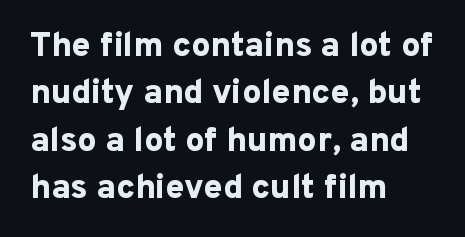
{"serif": "no", "italic": "no", "bold": "yes", "weight": "bold", "width": "normal", "stroke_contrast": "low", "x_height": "medium", "monospaced": "no", "underline": "no", "align": "left", "line_spacing": "normal", "line_spacing_ratio": 1.39, "letter_spacing": "normal", "letter_spacing_em": 0.0, "glyph_px": 34}
